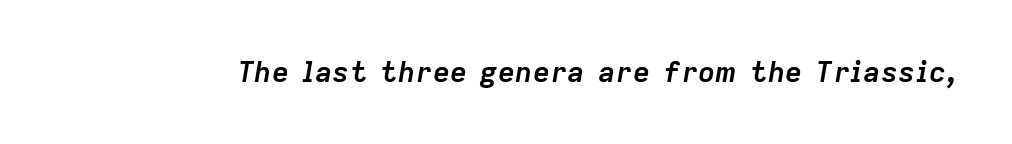
The image shows 29 px semibold type, italic (leaning right); set normal letter spacing, not underlined; low stroke contrast and a medium x-height.
